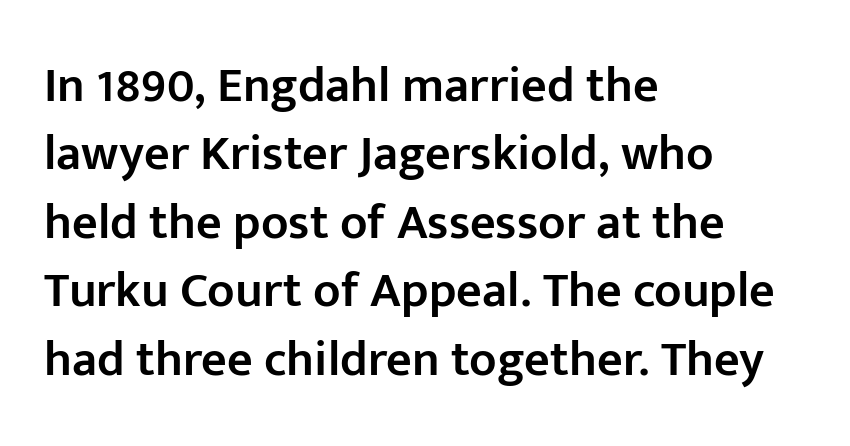
Does the lettering tilt? It doesn't — this is upright. The foot of each line stays bare and open. Do the characters align in a grid? No, the font is proportional. Characters follow at the spacing the type designer built in.
